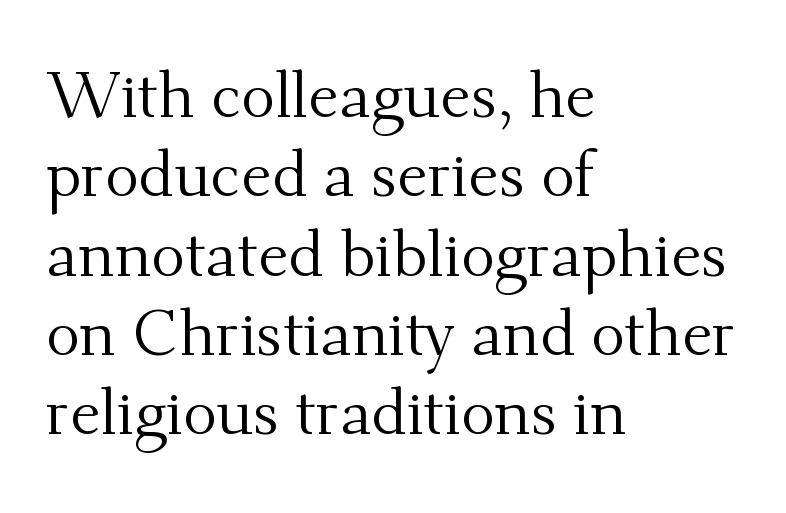
The image shows 64 px regular-weight serif type, upright; set left-aligned, line spacing 1.24x, normal letter spacing, not underlined; medium stroke contrast and a small x-height.
